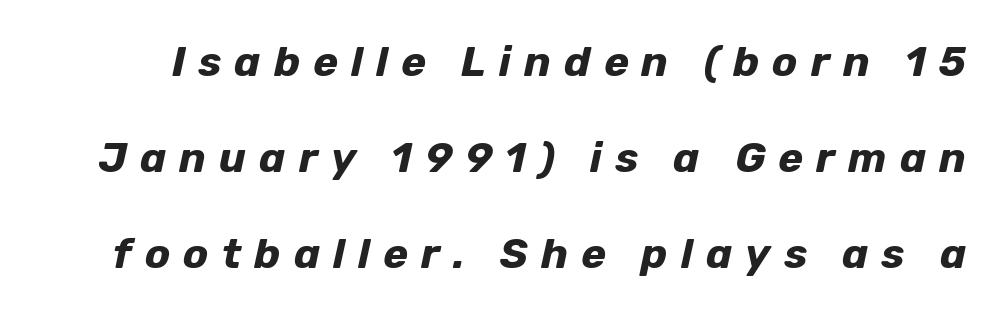
Here the glyphs are tracked loosely, breaking word shapes into spaced letters. Is the type bold? Yes — the strokes are clearly thick and heavy. The rendering uses natural spacing where letterforms have individual widths. Only glyphs here, with clear space below each row. Posture: slanted. The passage shown stacks its lines with a broad gap.
